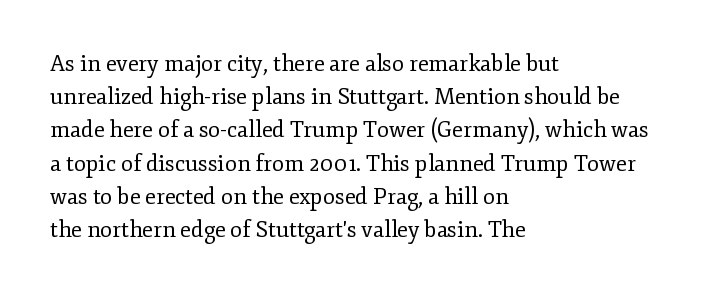
Tall strokes in this sample are plumb rather than angled. Weight: regular or lighter. Tracking value appears to be zero — textbook default spacing. The passage shown stacks its lines at a standard gap. The lines in this sample share a left origin and differ only in where they stop. Anything drawn beneath the words? Only blank space.
